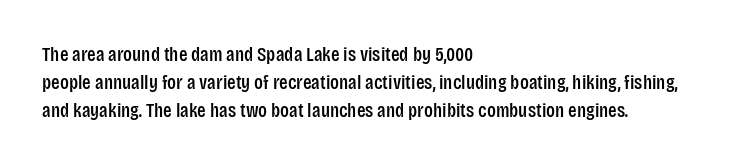
Q: Is the text italic (slanted)? A: No, it is upright.
Q: Is the text underlined? A: No.
Q: How is the paragraph aligned? A: Left-aligned.
Q: Is the spacing between letters normal or unusually wide? A: Normal.
Q: Is the spacing between lines tight, normal or loose? A: Normal.
